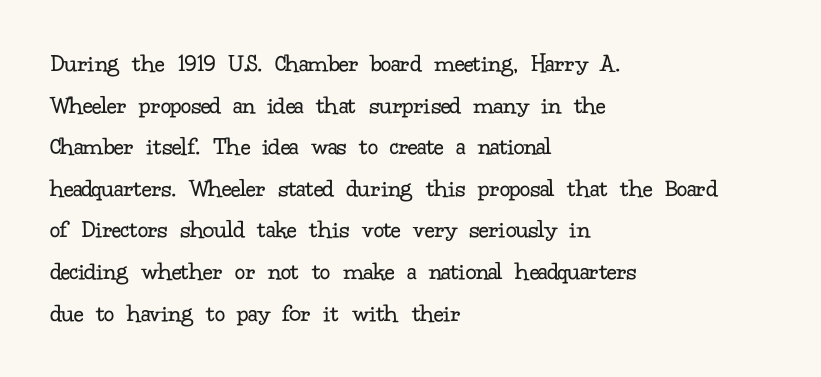
Q: Is the text bold? A: No.
Q: Is the text italic (slanted)? A: No, it is upright.
Q: Is the text underlined? A: No.
Q: How is the paragraph aligned? A: Left-aligned.
Q: Is the spacing between letters normal or unusually wide? A: Normal.
Q: Is the spacing between lines tight, normal or loose? A: Normal.
